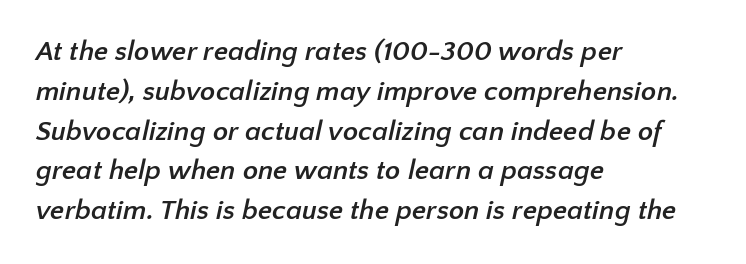
Q: Is the text bold? A: Yes.
Q: Is the typeface a serif or a sans-serif typeface? A: Sans-serif.
Q: Is the text underlined? A: No.
Q: How is the paragraph aligned? A: Left-aligned.
Q: Is the spacing between letters normal or unusually wide? A: Normal.
Q: Is the spacing between lines tight, normal or loose? A: Normal.
Q: Width (condensed, normal, or wide)? A: Normal.
Q: Stroke contrast? A: Low.
Q: x-height? A: Medium.
Q: Monospaced? A: No.
